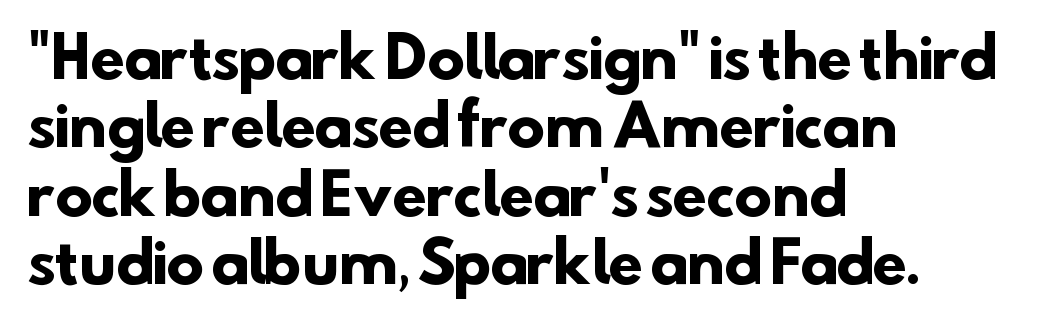
Q: Is the text bold? A: Yes.
Q: Is the typeface a serif or a sans-serif typeface? A: Sans-serif.
Q: Is the text underlined? A: No.
Q: How is the paragraph aligned? A: Left-aligned.
Q: Is the spacing between letters normal or unusually wide? A: Normal.
Q: Width (condensed, normal, or wide)? A: Normal.
Q: Stroke contrast? A: Low.
Q: x-height? A: Small.
Q: Monospaced? A: No.
